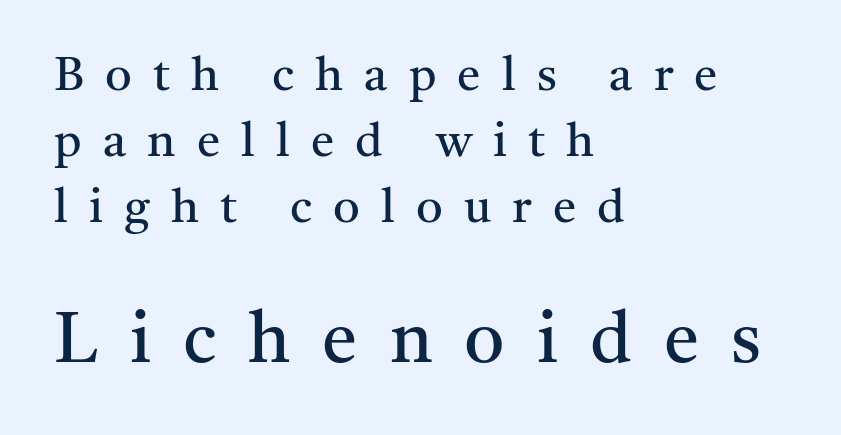
{"serif": "yes", "italic": "no", "bold": "no", "weight": "regular", "width": "normal", "stroke_contrast": "medium", "x_height": "medium", "monospaced": "no", "underline": "no", "align": "left", "line_spacing": "normal", "line_spacing_ratio": 1.4, "letter_spacing": "wide", "letter_spacing_em": 0.45, "larger_block": "second", "size_ratio": 1.51, "glyph_px": 71}
